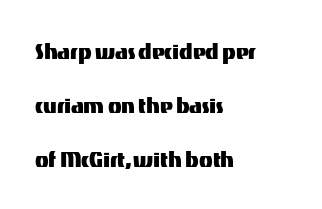
{"serif": "no", "italic": "no", "width": "normal", "stroke_contrast": "medium", "x_height": "medium", "monospaced": "no", "underline": "no", "align": "left", "line_spacing": "loose", "line_spacing_ratio": 1.93, "letter_spacing": "normal", "letter_spacing_em": 0.0, "glyph_px": 28}
